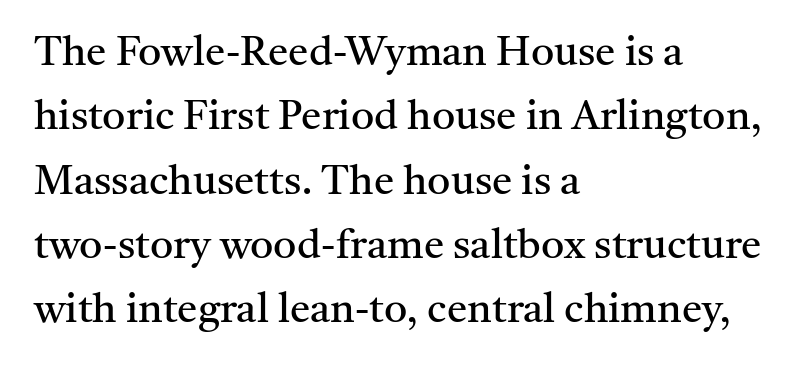
Q: Is the text bold? A: No.
Q: Is the text italic (slanted)? A: No, it is upright.
Q: Is the typeface a serif or a sans-serif typeface? A: Serif.
Q: Is the text underlined? A: No.
Q: How is the paragraph aligned? A: Left-aligned.
Q: Is the spacing between letters normal or unusually wide? A: Normal.
Q: Is the spacing between lines tight, normal or loose? A: Normal.
Q: Width (condensed, normal, or wide)? A: Normal.
Q: Stroke contrast? A: Medium.
Q: x-height? A: Medium.
Q: Monospaced? A: No.
